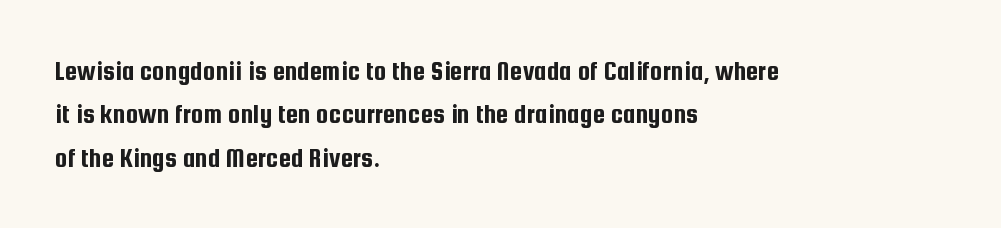
{"serif": "no", "italic": "no", "width": "condensed", "stroke_contrast": "low", "x_height": "medium", "monospaced": "no", "underline": "no", "align": "left", "line_spacing": "normal", "line_spacing_ratio": 1.55, "letter_spacing": "normal", "letter_spacing_em": 0.0, "glyph_px": 28}
